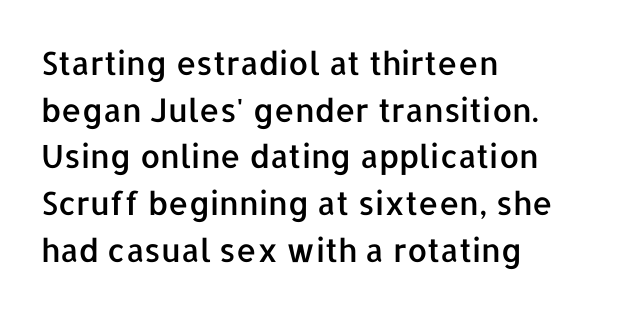
The image shows 32 px sans-serif type, upright; set left-aligned, normal line spacing (1.46x), normal letter spacing, not underlined; low stroke contrast and a medium x-height.
